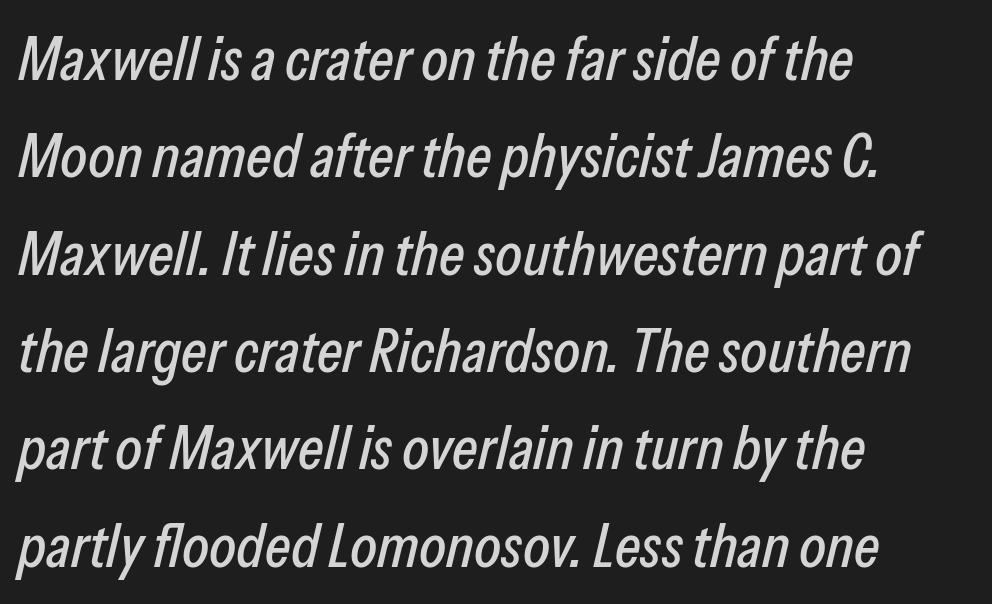
Bare-footed words on every line. A classic flush-left, rag-right setting is used for this passage. Default kerning and tracking; the words read as compact shapes. The face used here is proportionally spaced, like ordinary book or web type. This block has exactly the height ordinary leading produces. The axis of the letterforms is tilted away from vertical.
